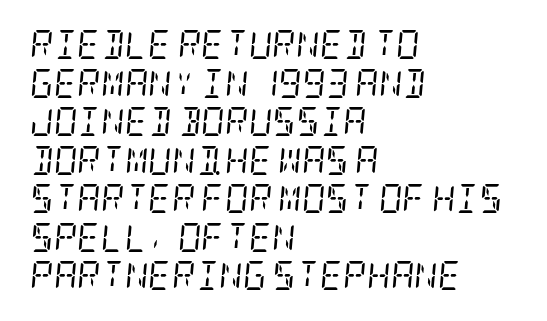
{"serif": "yes", "italic": "yes", "lean": "right", "slant_degrees": 5, "bold": "no", "weight": "regular", "width": "condensed", "stroke_contrast": "low", "x_height": "large", "underline": "no", "align": "left", "line_spacing": "normal", "line_spacing_ratio": 1.33, "letter_spacing": "normal", "letter_spacing_em": 0.0, "glyph_px": 29}
